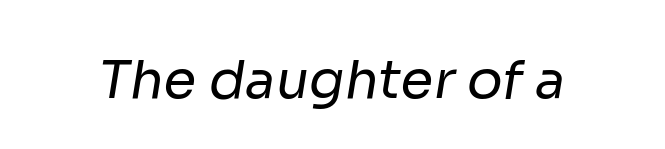
Character widths vary here, with narrow letters taking less room than wide ones. The space directly below the letters is spotless. The font sits on the lighter half of the weight spectrum, regular included. The line texture is even and compact thanks to regular tracking. The font family rendered here belongs to the sans-serif group.
